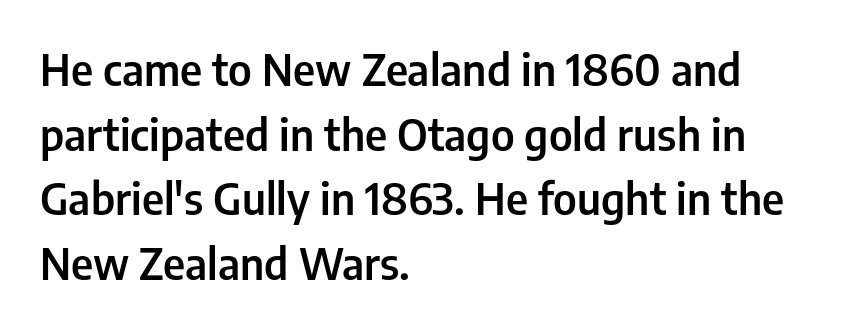
The image shows 44 px semibold, condensed sans-serif type, upright; set left-aligned, normal line spacing (1.47x), normal letter spacing, not underlined; low stroke contrast and a medium x-height.
